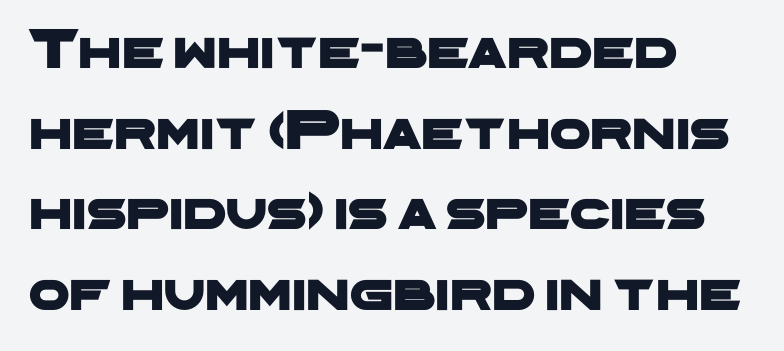
The image shows 58 px wide sans-serif type; set left-aligned, normal line spacing (1.39x), normal letter spacing, not underlined; low stroke contrast and a medium x-height.
